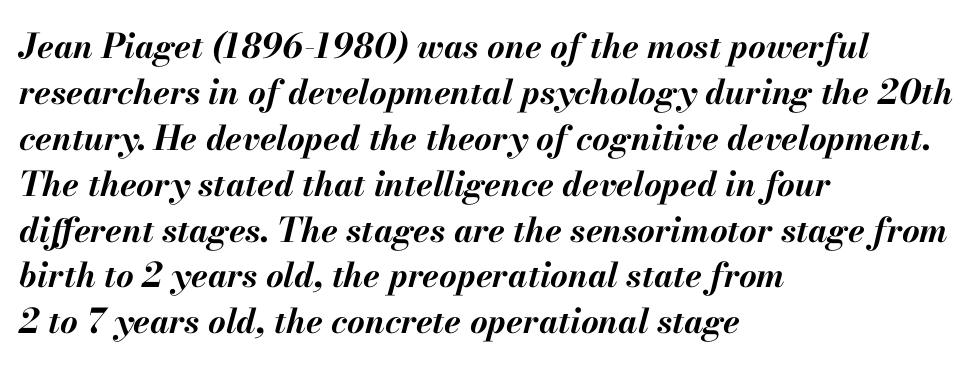
Q: Is the text bold? A: Yes.
Q: Is the text italic (slanted)? A: Yes, it leans right by about 13 degrees.
Q: Is the text underlined? A: No.
Q: How is the paragraph aligned? A: Left-aligned.
Q: Is the spacing between letters normal or unusually wide? A: Normal.
Q: Is the spacing between lines tight, normal or loose? A: Normal.
Q: Width (condensed, normal, or wide)? A: Normal.
Q: Stroke contrast? A: Medium.
Q: x-height? A: Small.
Q: Monospaced? A: No.
